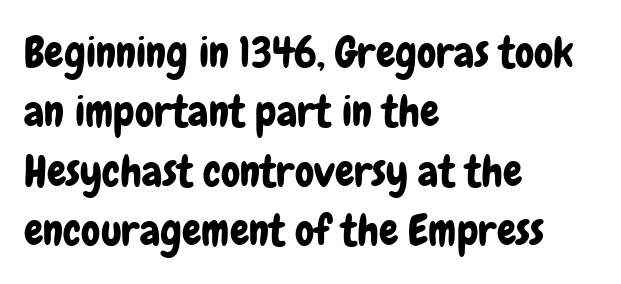
The image shows 43 px condensed sans-serif type, upright; set left-aligned, normal line spacing (1.38x), normal letter spacing, not underlined; low stroke contrast and a medium x-height.
